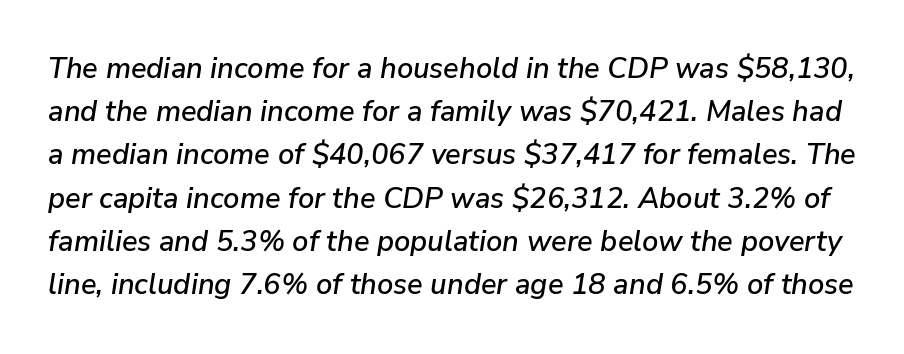
{"italic": "yes", "lean": "right", "slant_degrees": 9, "width": "normal", "stroke_contrast": "low", "x_height": "medium", "monospaced": "no", "underline": "no", "line_spacing": "normal", "line_spacing_ratio": 1.49, "letter_spacing": "normal", "letter_spacing_em": 0.0, "glyph_px": 29}
